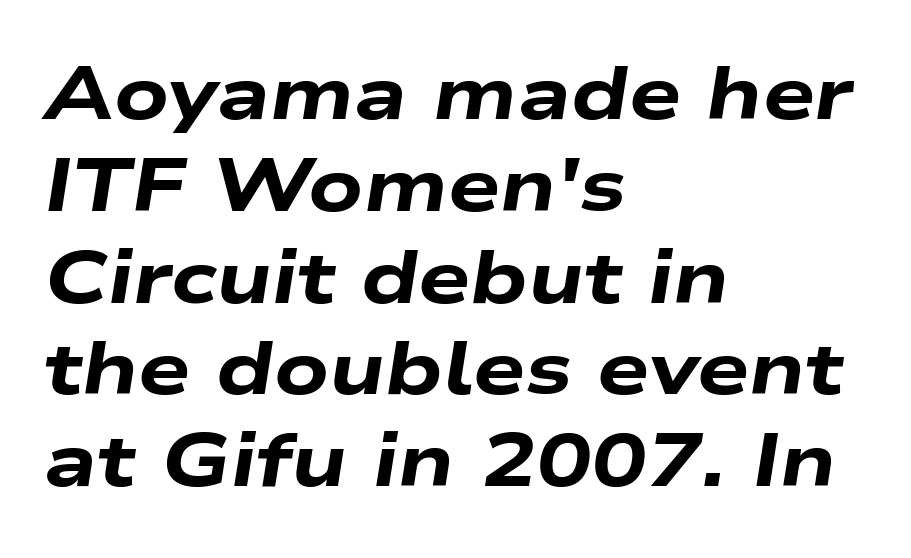
{"italic": "yes", "lean": "right", "slant_degrees": 9, "bold": "yes", "weight": "heavy", "width": "wide", "stroke_contrast": "low", "x_height": "medium", "monospaced": "no", "underline": "no", "align": "left", "line_spacing_ratio": 1.24, "letter_spacing": "normal", "letter_spacing_em": 0.0, "glyph_px": 74}
